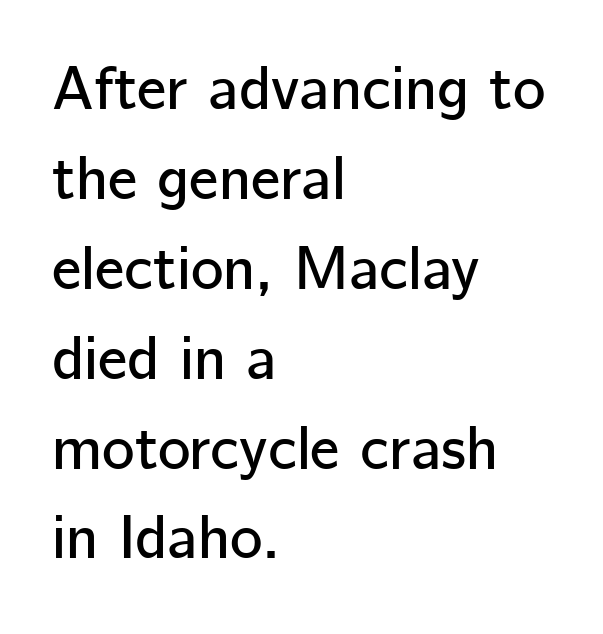
The image shows 62 px sans-serif type, upright; set left-aligned, normal line spacing (1.45x), normal letter spacing, not underlined; low stroke contrast and a medium x-height.
